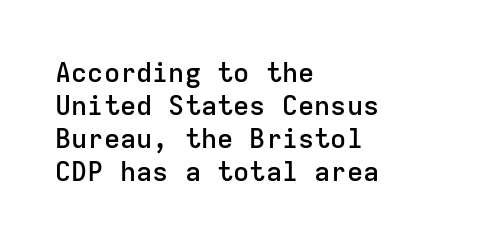
{"italic": "no", "bold": "semi", "underline": "no", "align": "left", "line_spacing_ratio": 1.22, "letter_spacing": "normal", "letter_spacing_em": 0.0, "glyph_px": 27}
